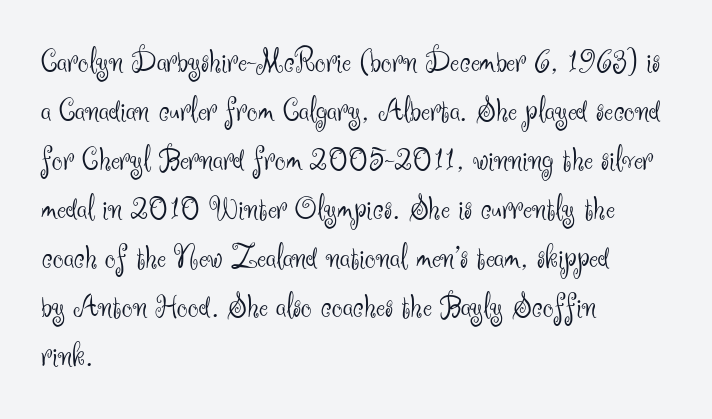
{"serif": "no", "italic": "no", "bold": "no", "weight": "light", "width": "normal", "stroke_contrast": "medium", "x_height": "small", "monospaced": "no", "underline": "no", "align": "left", "line_spacing": "normal", "line_spacing_ratio": 1.44, "letter_spacing": "normal", "letter_spacing_em": 0.0, "glyph_px": 34}
